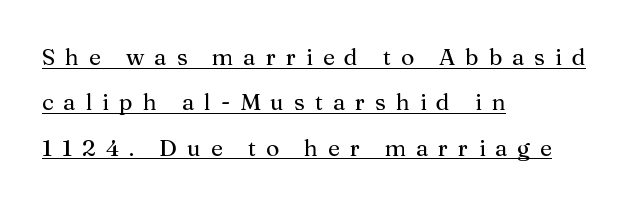
{"italic": "no", "bold": "no", "underline": "yes", "align": "left", "line_spacing": "loose", "line_spacing_ratio": 1.97, "letter_spacing": "wide", "letter_spacing_em": 0.43, "glyph_px": 23}
